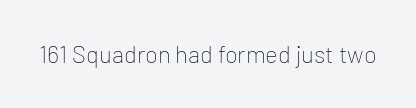
Q: Is the text bold? A: No.
Q: Is the text italic (slanted)? A: No, it is upright.
Q: Is the text underlined? A: No.
Q: Is the spacing between letters normal or unusually wide? A: Normal.
